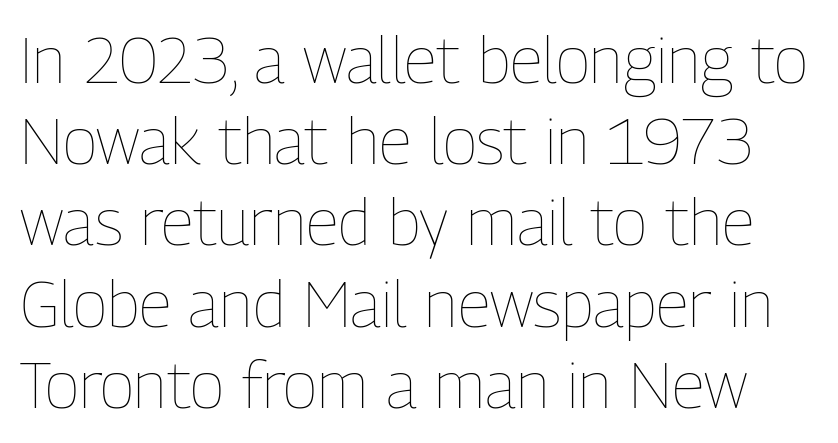
The image shows 65 px thin, condensed type, upright; set normal line spacing (1.25x), normal letter spacing, not underlined; low stroke contrast and a medium x-height.
